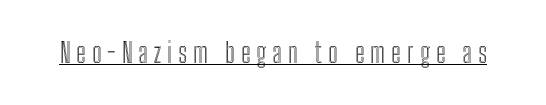
Q: Is the text italic (slanted)? A: No, it is upright.
Q: Is the text underlined? A: Yes.
Q: Is the spacing between letters normal or unusually wide? A: Unusually wide.
